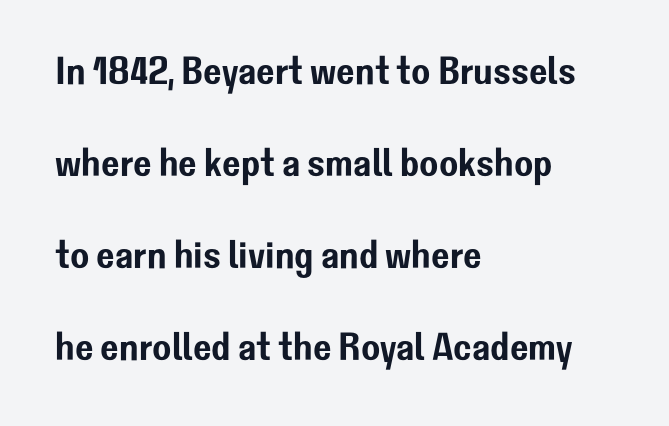
{"serif": "no", "italic": "no", "width": "normal", "stroke_contrast": "low", "x_height": "medium", "monospaced": "no", "underline": "no", "align": "left", "line_spacing": "loose", "line_spacing_ratio": 2.36, "letter_spacing": "normal", "letter_spacing_em": 0.0, "glyph_px": 39}
